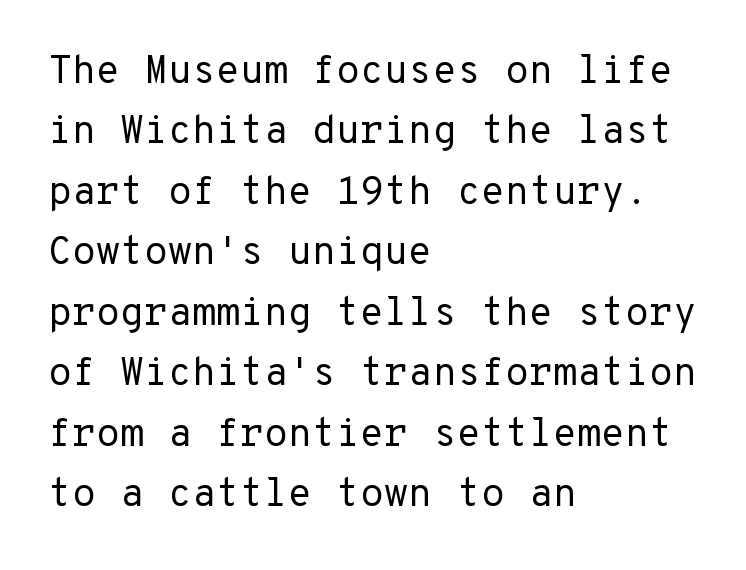
Q: Is the text bold? A: No.
Q: Is the text italic (slanted)? A: No, it is upright.
Q: Is the typeface a serif or a sans-serif typeface? A: Sans-serif.
Q: Is the text underlined? A: No.
Q: How is the paragraph aligned? A: Left-aligned.
Q: Is the spacing between letters normal or unusually wide? A: Normal.
Q: Is the spacing between lines tight, normal or loose? A: Normal.
Q: Width (condensed, normal, or wide)? A: Normal.
Q: Stroke contrast? A: Low.
Q: x-height? A: Medium.
